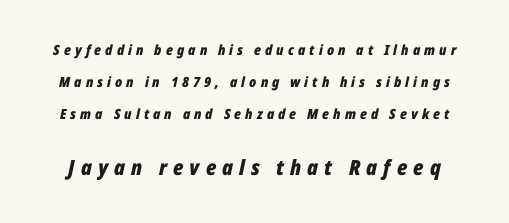
Regarding leading, the lines here are spaced well apart. Just letters on the line, the space beneath them empty. The strokes are fattened all the way to bold. Notice how the stems are inclined rather than vertical — that's the hallmark of italics.
